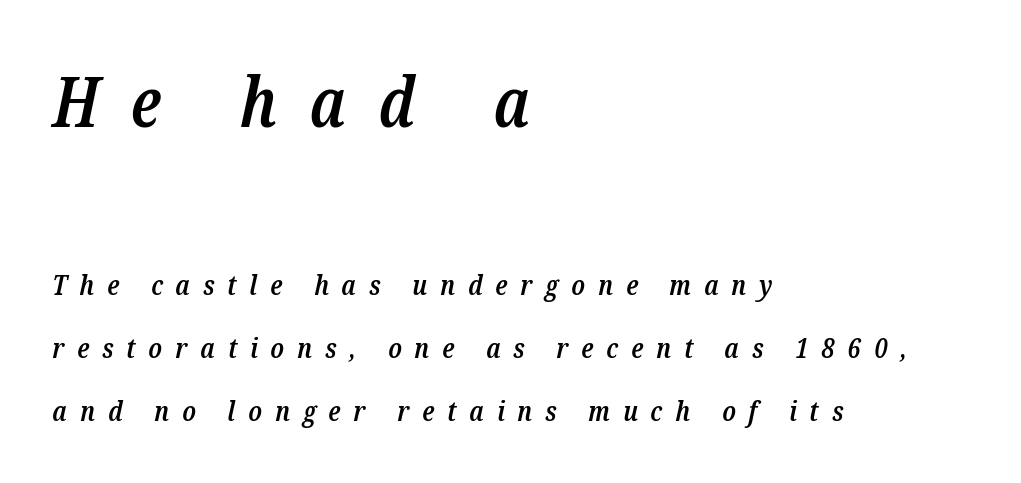
Q: Is the text bold? A: Semi-bold.
Q: Is the text italic (slanted)? A: Yes, it leans right by about 12 degrees.
Q: Is the typeface a serif or a sans-serif typeface? A: Serif.
Q: Is the text underlined? A: No.
Q: How is the paragraph aligned? A: Left-aligned.
Q: Is the spacing between letters normal or unusually wide? A: Unusually wide.
Q: Is the spacing between lines tight, normal or loose? A: Loose.
Q: Which block of text is set in a larger size, the first (top) or the second (bottom)? A: The first (top) one.
Q: Width (condensed, normal, or wide)? A: Condensed.
Q: Stroke contrast? A: Low.
Q: x-height? A: Medium.
Q: Monospaced? A: No.
